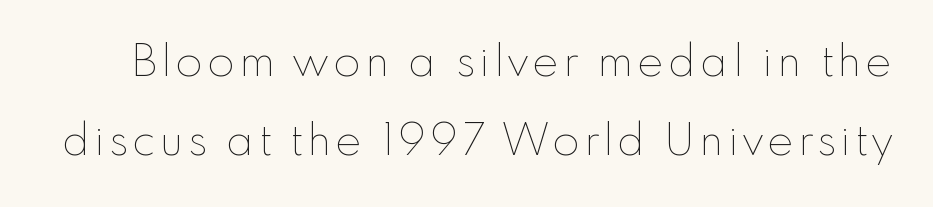
The image shows 44 px thin type, upright; set line spacing 1.79x, not underlined; low stroke contrast and a small x-height.
